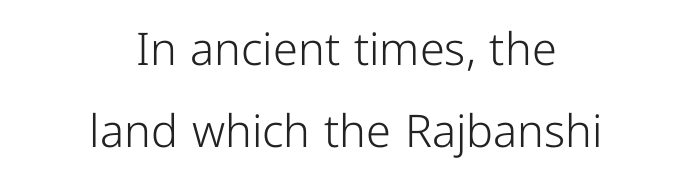
The image shows 45 px light sans-serif type, upright; set centered, line spacing 1.83x, normal letter spacing, not underlined; low stroke contrast and a medium x-height.
